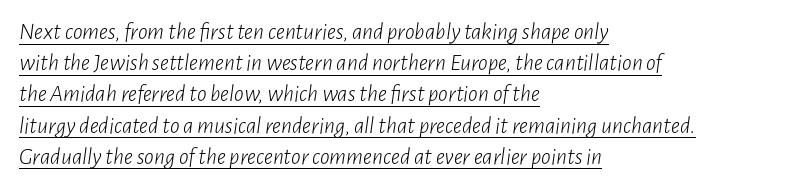
Q: Is the text bold? A: No.
Q: Is the text italic (slanted)? A: Yes, it leans right by about 7 degrees.
Q: Is the text underlined? A: Yes.
Q: How is the paragraph aligned? A: Left-aligned.
Q: Is the spacing between letters normal or unusually wide? A: Normal.
Q: Is the spacing between lines tight, normal or loose? A: Normal.
